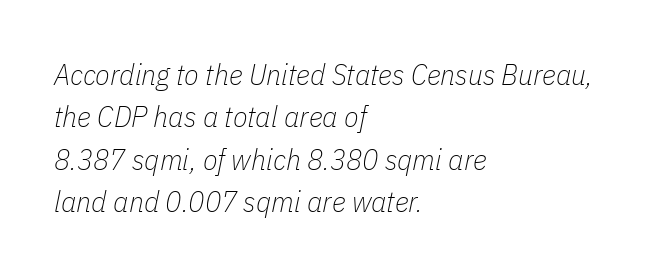
The image shows 30 px thin, condensed type, italic (leaning right); set left-aligned, normal line spacing (1.41x), normal letter spacing, not underlined; low stroke contrast and a medium x-height.
